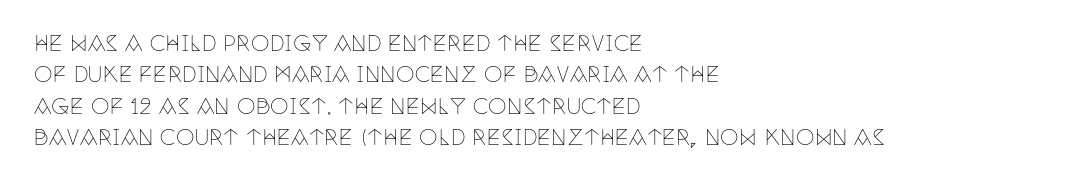
{"italic": "no", "bold": "no", "underline": "no", "align": "left", "line_spacing": "normal", "line_spacing_ratio": 1.5, "letter_spacing": "normal", "letter_spacing_em": 0.0, "glyph_px": 21}
